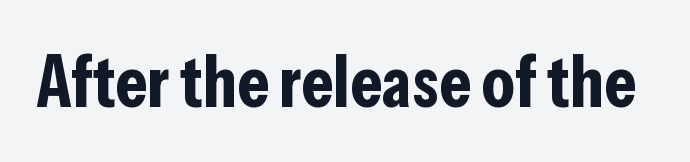
{"serif": "no", "italic": "no", "bold": "yes", "weight": "bold", "width": "condensed", "stroke_contrast": "low", "x_height": "medium", "monospaced": "no", "underline": "no", "letter_spacing": "normal", "letter_spacing_em": 0.0, "glyph_px": 73}
